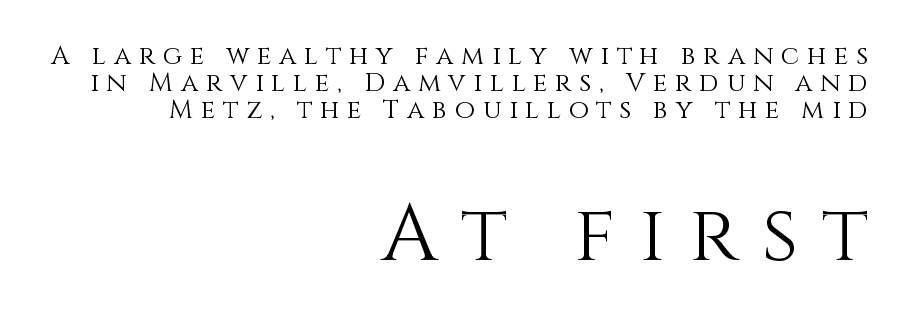
Summary of vertical rhythm: compact, with narrow interline spacing. A student would call this right alignment; a typographer would say flush right, rag left. This sample has the flowing, uneven cadence of proportional lettering. No word sits above an underline. There is plenty of visible air inserted between adjacent glyphs.
